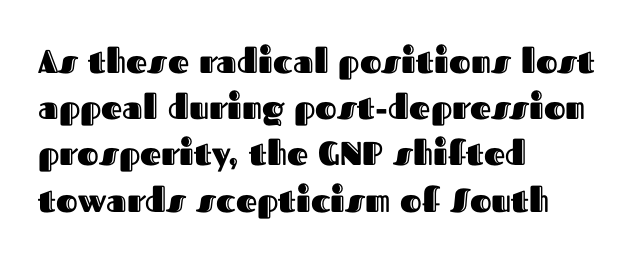
The image shows 33 px text type, upright; set left-aligned, normal line spacing (1.4x), normal letter spacing, not underlined; a medium x-height.
